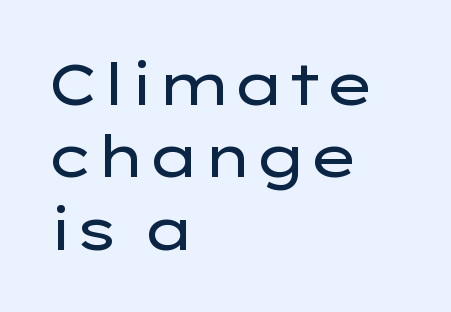
The image shows 58 px regular-weight, wide sans-serif type, upright; set left-aligned, normal line spacing (1.25x), normal letter spacing, not underlined; low stroke contrast and a medium x-height.
